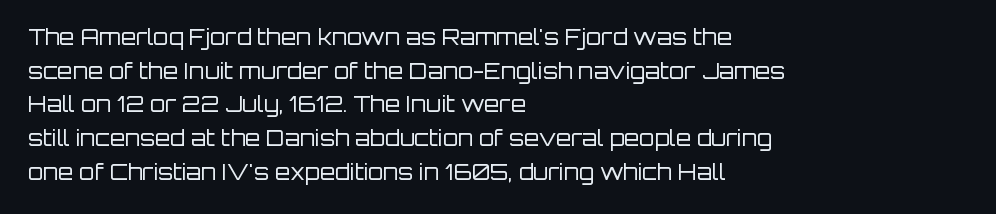
Q: Is the text bold? A: No.
Q: Is the text italic (slanted)? A: No, it is upright.
Q: Is the text underlined? A: No.
Q: How is the paragraph aligned? A: Left-aligned.
Q: Is the spacing between letters normal or unusually wide? A: Normal.
Q: Is the spacing between lines tight, normal or loose? A: Normal.
